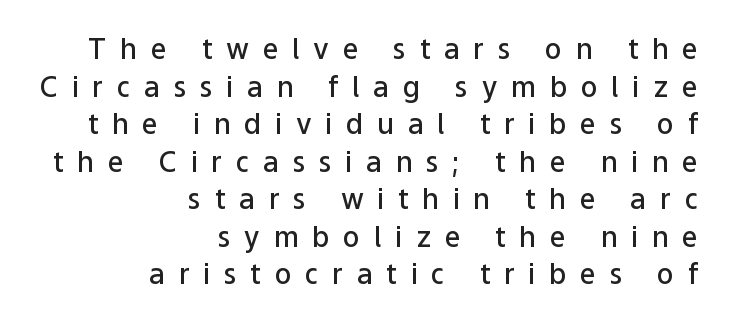
Rows of type keep a routine distance in the vertical direction. The face used here is proportionally spaced, like ordinary book or web type. The face used here is rendered with a markedly widened letterfit. The space beneath each line is pristine and unruled.
